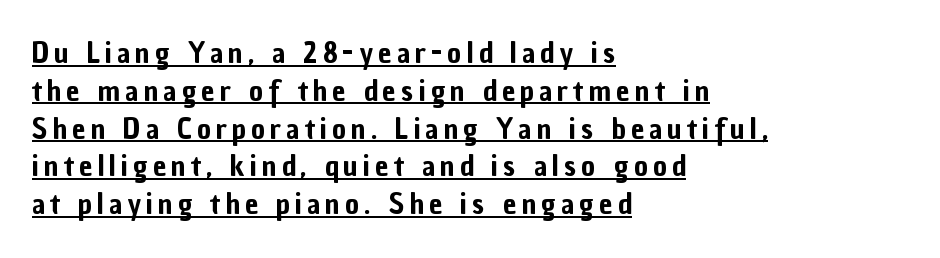
The image shows 30 px condensed sans-serif type, upright; set left-aligned, normal line spacing (1.26x), underlined; low stroke contrast and a medium x-height.
